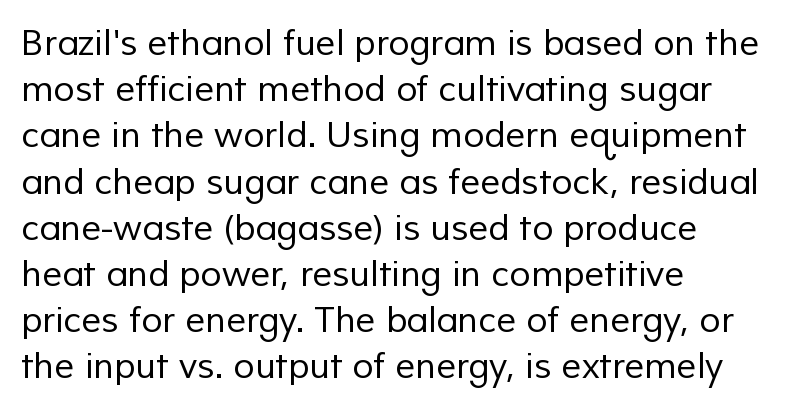
The rag falls on the right side of this text block. Proportional: the letters do not fall into vertical columns. No letter is thick-stroked: the sample isn't bold. How are the letters spaced? Ordinarily, with no added tracking. Whoever set this chose a conventional vertical rhythm.
